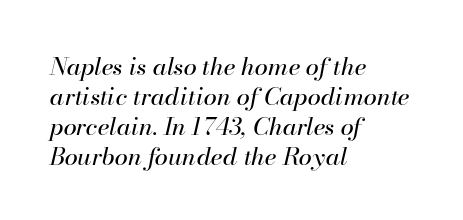
{"italic": "yes", "lean": "right", "slant_degrees": 13, "bold": "no", "underline": "no", "align": "left", "line_spacing": "normal", "line_spacing_ratio": 1.25, "letter_spacing": "normal", "letter_spacing_em": 0.0, "glyph_px": 24}
